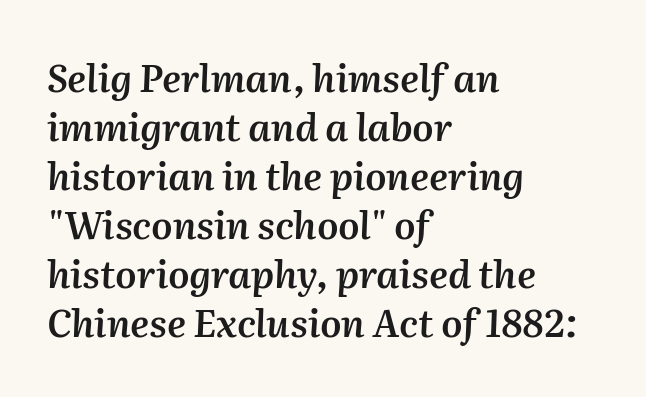
The image shows 38 px semibold type, italic (leaning right); set left-aligned, normal line spacing (1.29x), normal letter spacing, not underlined; medium stroke contrast and a medium x-height.
